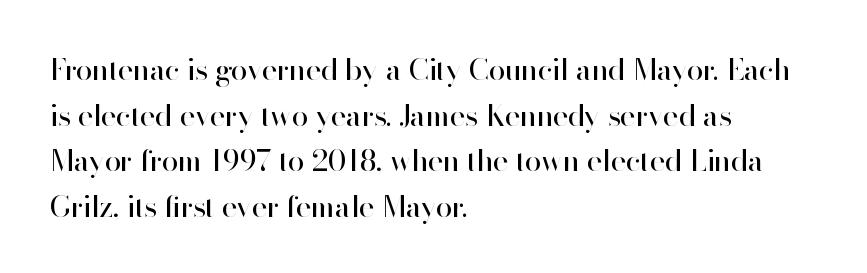
Q: Is the text bold? A: No.
Q: Is the text italic (slanted)? A: No, it is upright.
Q: Is the typeface a serif or a sans-serif typeface? A: Sans-serif.
Q: Is the text underlined? A: No.
Q: How is the paragraph aligned? A: Left-aligned.
Q: Is the spacing between letters normal or unusually wide? A: Normal.
Q: Is the spacing between lines tight, normal or loose? A: Normal.
Q: Width (condensed, normal, or wide)? A: Normal.
Q: Stroke contrast? A: High.
Q: x-height? A: Small.
Q: Monospaced? A: No.
